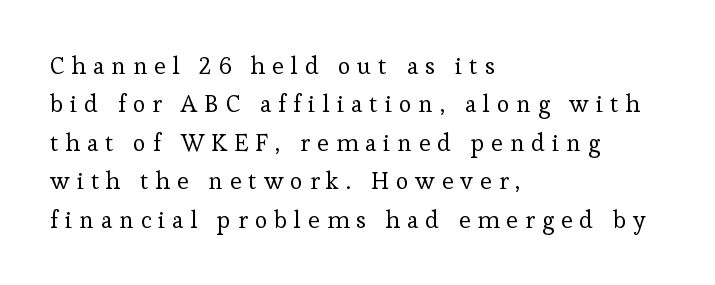
{"italic": "no", "bold": "no", "underline": "no", "align": "left", "line_spacing": "normal", "line_spacing_ratio": 1.6, "letter_spacing": "wide", "letter_spacing_em": 0.29, "glyph_px": 24}
